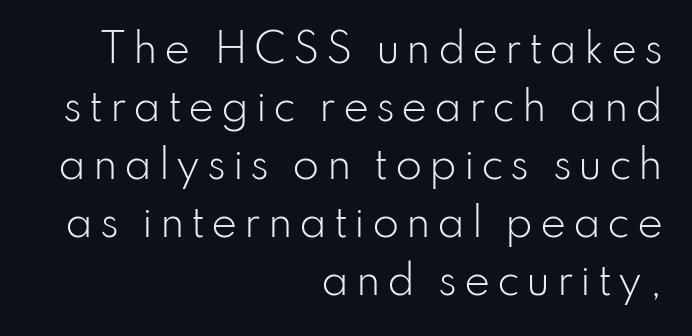
Q: Is the text bold? A: No.
Q: Is the text italic (slanted)? A: No, it is upright.
Q: Is the typeface a serif or a sans-serif typeface? A: Sans-serif.
Q: Is the text underlined? A: No.
Q: How is the paragraph aligned? A: Right-aligned.
Q: Is the spacing between lines tight, normal or loose? A: Normal.
Q: Width (condensed, normal, or wide)? A: Normal.
Q: Stroke contrast? A: Low.
Q: x-height? A: Small.
Q: Monospaced? A: No.
